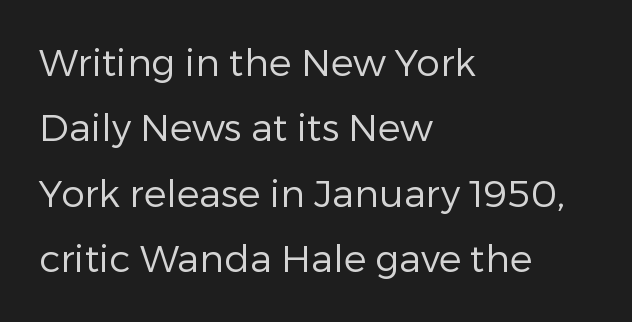
Weight: in the light-to-regular range. The horizontal fit of the characters is conventional and even. The passage shown is typed in a proportional face where columns would drift. Every stem runs plumb, perpendicular to the baseline. This rendering uses left alignment, leaving the right contour irregular. Classification — sans serif.
